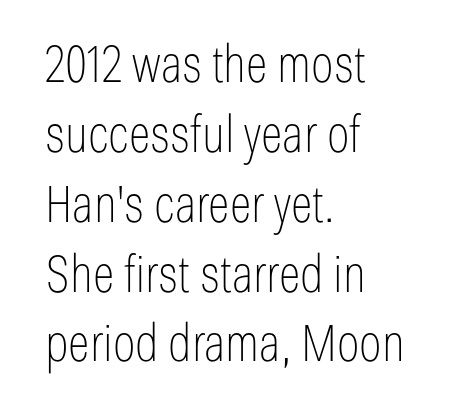
The text was rendered using a sans face with plain stroke endings. The letterforms sit at book weight or below. Descenders are the only things crossing below the line. No extra tracking has been applied to these lines.
